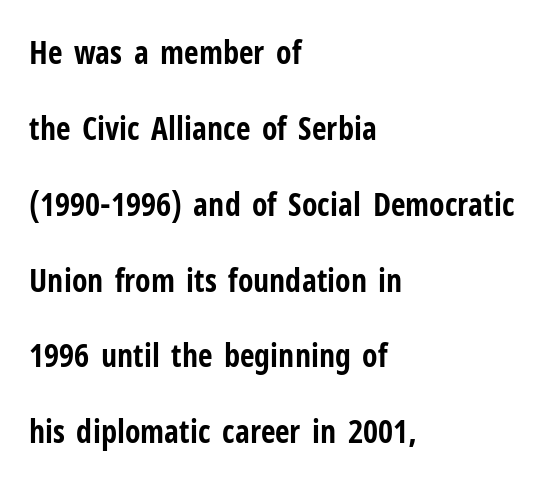
Every character sits straight up, as roman type does. The characters display no serif detailing; their extremities are plain. The rendering anchors every line to the left-hand side. Chunky letters — that's bold for sure. Inter-character spacing is left at the font's built-in metrics.
